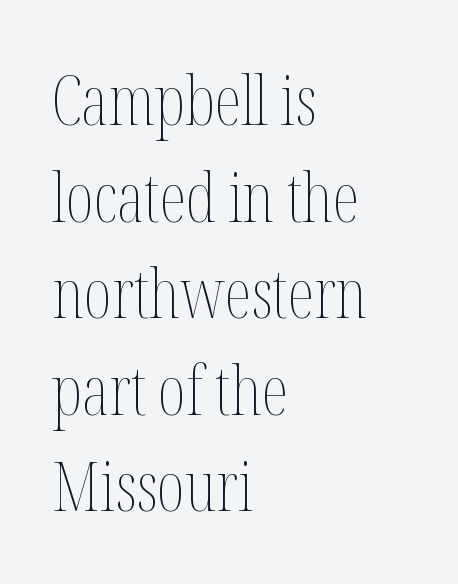
Q: Is the text bold? A: No.
Q: Is the text italic (slanted)? A: No, it is upright.
Q: Is the text underlined? A: No.
Q: How is the paragraph aligned? A: Left-aligned.
Q: Is the spacing between letters normal or unusually wide? A: Normal.
Q: Is the spacing between lines tight, normal or loose? A: Normal.
Q: Width (condensed, normal, or wide)? A: Condensed.
Q: Stroke contrast? A: Medium.
Q: x-height? A: Medium.
Q: Monospaced? A: No.
